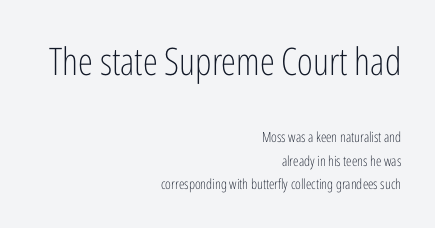
{"serif": "no", "italic": "no", "bold": "no", "weight": "light", "width": "condensed", "stroke_contrast": "low", "x_height": "medium", "monospaced": "no", "underline": "no", "align": "right", "line_spacing": "normal", "line_spacing_ratio": 1.66, "letter_spacing": "normal", "letter_spacing_em": 0.0, "larger_block": "first", "size_ratio": 2.71, "glyph_px": 38}
